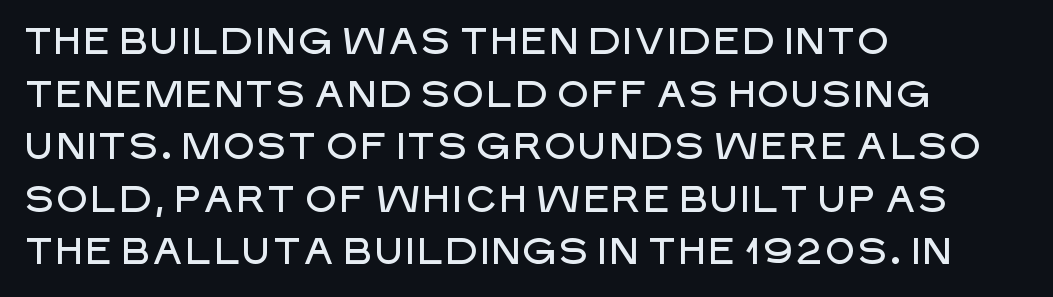
The area under the type is left untouched. A typesetter would call this leading conventional body-copy spacing. The letters advance in unequal steps, a hallmark of proportional type. The letterforms sit shoulder to shoulder at normal distance.
